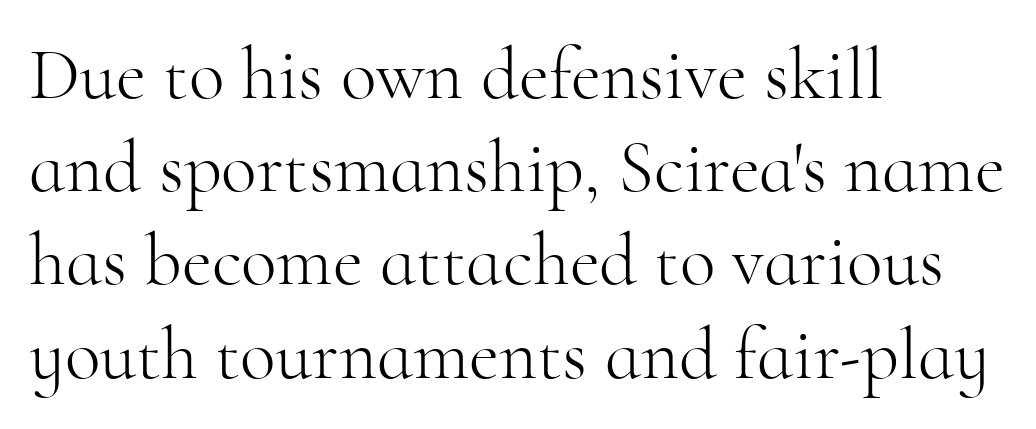
Q: Is the text bold? A: No.
Q: Is the text italic (slanted)? A: No, it is upright.
Q: Is the typeface a serif or a sans-serif typeface? A: Serif.
Q: Is the text underlined? A: No.
Q: How is the paragraph aligned? A: Left-aligned.
Q: Is the spacing between letters normal or unusually wide? A: Normal.
Q: Is the spacing between lines tight, normal or loose? A: Normal.
Q: Width (condensed, normal, or wide)? A: Normal.
Q: Stroke contrast? A: High.
Q: x-height? A: Small.
Q: Monospaced? A: No.
